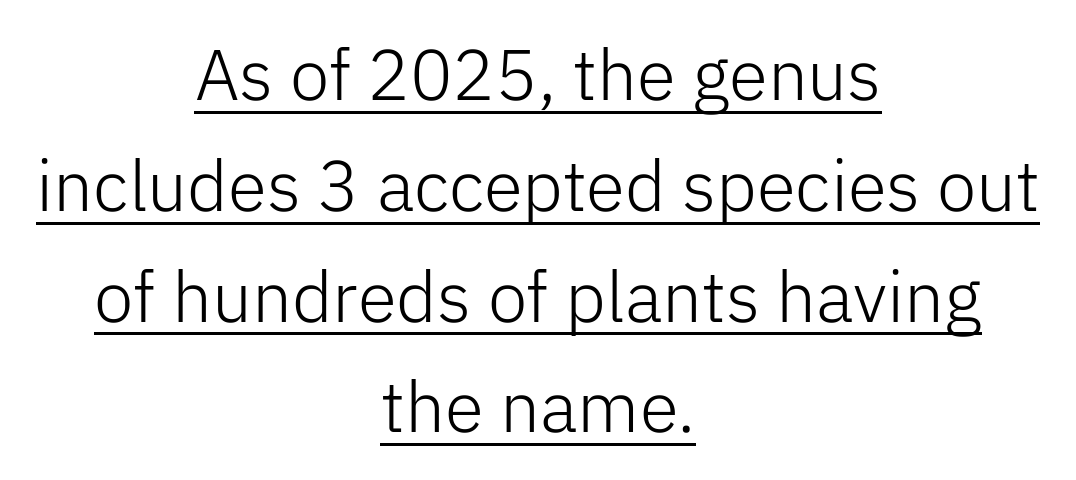
How would I describe the line gaps? Plain and ordinary. Compared with a typical body face, this is equally light or lighter still. The line texture is even and compact thanks to regular tracking. Horizontally, the lines are justified to the midpoint only. Notice how a bar underscores the lettering throughout. The letters advance in unequal steps, a hallmark of proportional type.
